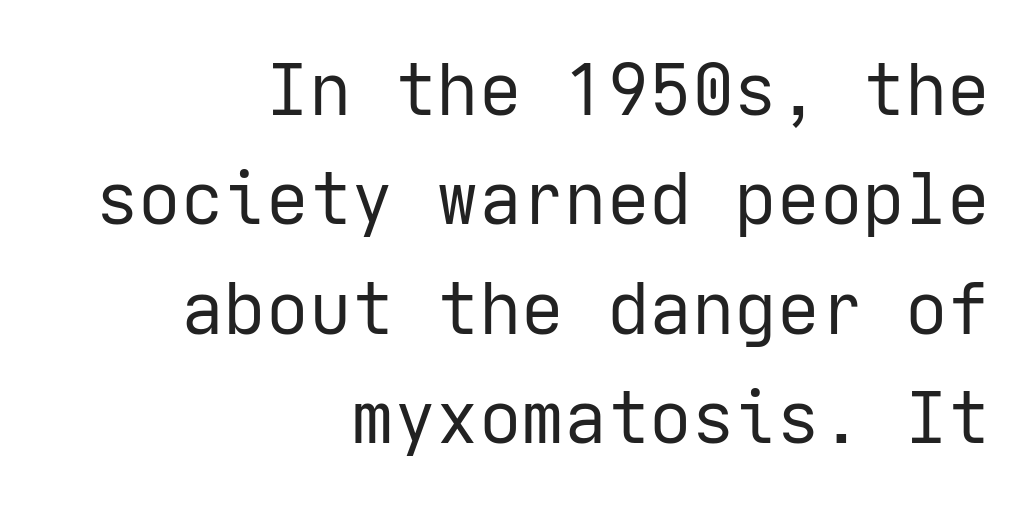
Rendered with straight, roman letterforms. The weight tops out at a normal text grade. The characters display no serif detailing; their extremities are plain. Type without underlining. Glyph-to-glyph distance matches everyday printed text. The lines in this sample share a right terminus and differ only in where they begin.
